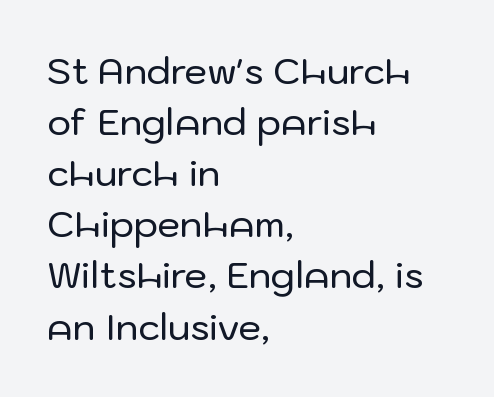
Vertically, the passage feels balanced, rows spaced as you'd expect. The letters sit at their default tracking, neither squeezed nor spread. The passage shown is typed in a proportional face where columns would drift. Glance below the letters and you will spot only blank space. The typeface chosen for these lines omits serifs.
